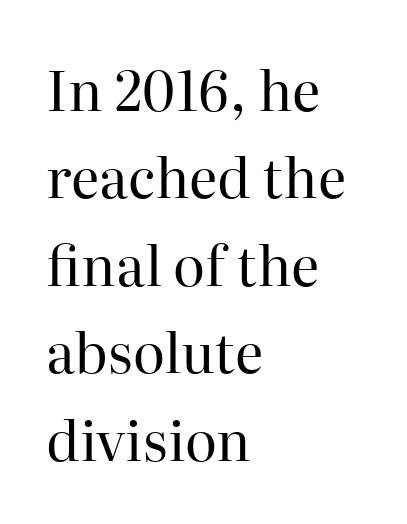
{"serif": "yes", "italic": "no", "bold": "no", "weight": "regular", "width": "normal", "stroke_contrast": "high", "x_height": "medium", "monospaced": "no", "underline": "no", "align": "left", "line_spacing": "normal", "line_spacing_ratio": 1.59, "letter_spacing": "normal", "letter_spacing_em": 0.0, "glyph_px": 55}
